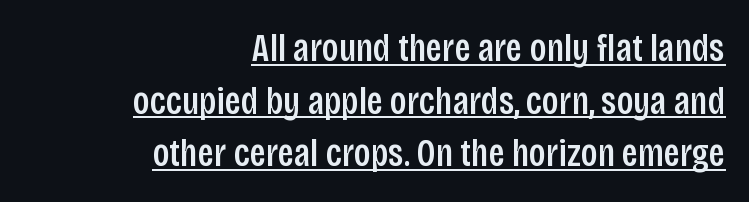
Q: Is the text italic (slanted)? A: No, it is upright.
Q: Is the typeface a serif or a sans-serif typeface? A: Sans-serif.
Q: Is the text underlined? A: Yes.
Q: How is the paragraph aligned? A: Right-aligned.
Q: Is the spacing between letters normal or unusually wide? A: Normal.
Q: Is the spacing between lines tight, normal or loose? A: Normal.
Q: Width (condensed, normal, or wide)? A: Condensed.
Q: Stroke contrast? A: Low.
Q: x-height? A: Large.
Q: Monospaced? A: No.
